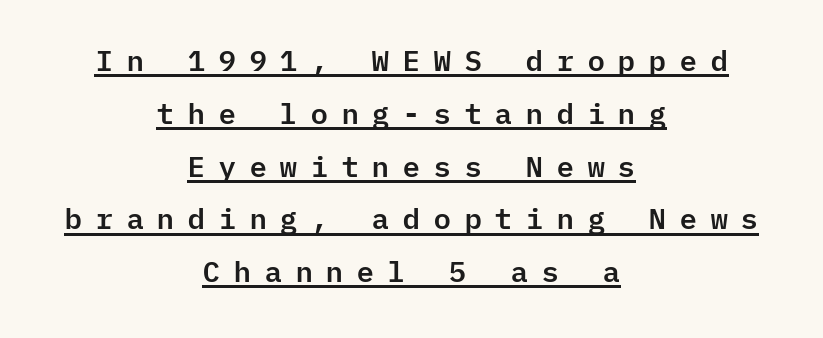
The face used here is monospaced, like something from a code editor. These lines were composed using upright roman letters. Somebody hit Ctrl+U on this one — the words are underlined. What kind of face is this? One without serifs — a sans.
